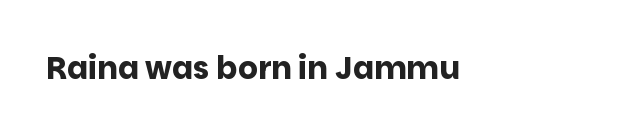
Q: Is the text bold? A: Yes.
Q: Is the text italic (slanted)? A: No, it is upright.
Q: Is the typeface a serif or a sans-serif typeface? A: Sans-serif.
Q: Is the text underlined? A: No.
Q: Is the spacing between letters normal or unusually wide? A: Normal.
Q: Width (condensed, normal, or wide)? A: Normal.
Q: Stroke contrast? A: Low.
Q: x-height? A: Large.
Q: Monospaced? A: No.
